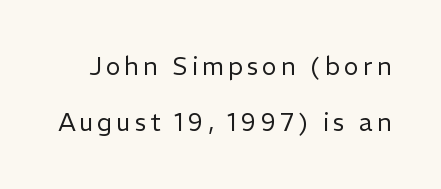
Q: Is the text bold? A: No.
Q: Is the text italic (slanted)? A: No, it is upright.
Q: Is the text underlined? A: No.
Q: Is the spacing between lines tight, normal or loose? A: Loose.
